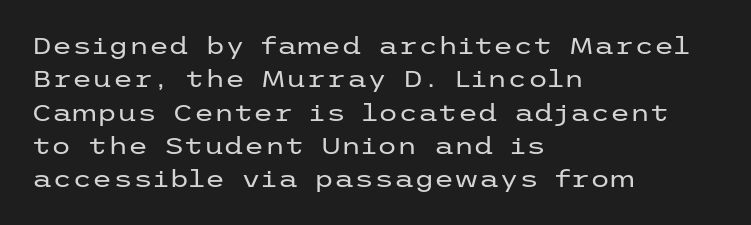
The image shows 23 px text type, upright; set left-aligned, normal line spacing (1.45x), normal letter spacing, not underlined.
